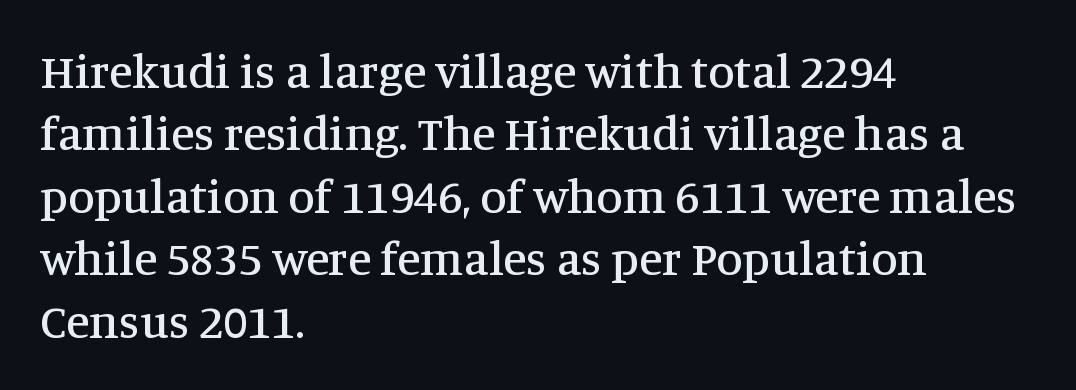
Does the copy run flush right? No — it runs flush left. Quick note: interline space is typical. Ordinary non-slanted type is in use. Look at the tracking — it's just the regular setting, nothing added.
